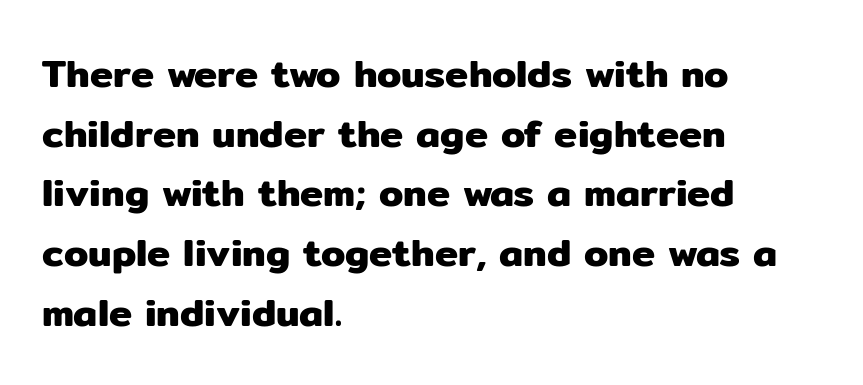
Q: Is the text italic (slanted)? A: No, it is upright.
Q: Is the typeface a serif or a sans-serif typeface? A: Sans-serif.
Q: Is the text underlined? A: No.
Q: How is the paragraph aligned? A: Left-aligned.
Q: Is the spacing between letters normal or unusually wide? A: Normal.
Q: Is the spacing between lines tight, normal or loose? A: Normal.
Q: Width (condensed, normal, or wide)? A: Normal.
Q: Stroke contrast? A: Low.
Q: x-height? A: Medium.
Q: Monospaced? A: No.
